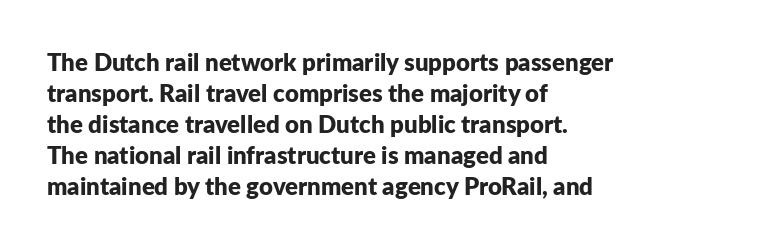
If you measured baseline to baseline, you'd find a middling distance. The specimen reads as upright at a glance. Glyph-to-glyph distance matches everyday printed text. Heavy, bold letterforms. Each row of text sits above clean, open space.
